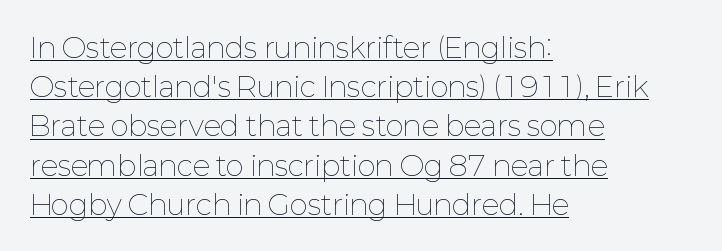
The image shows 28 px thin type, upright; set left-aligned, normal line spacing (1.4x), normal letter spacing, underlined; low stroke contrast and a medium x-height.
